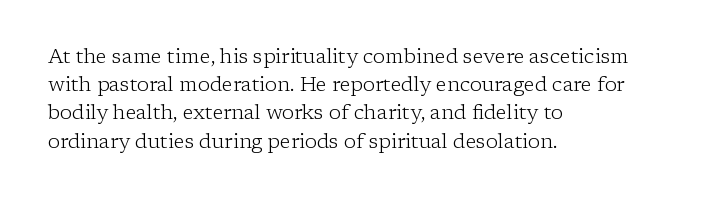
{"italic": "no", "bold": "no", "underline": "no", "align": "left", "line_spacing": "normal", "line_spacing_ratio": 1.41, "letter_spacing": "normal", "letter_spacing_em": 0.0, "glyph_px": 20}
